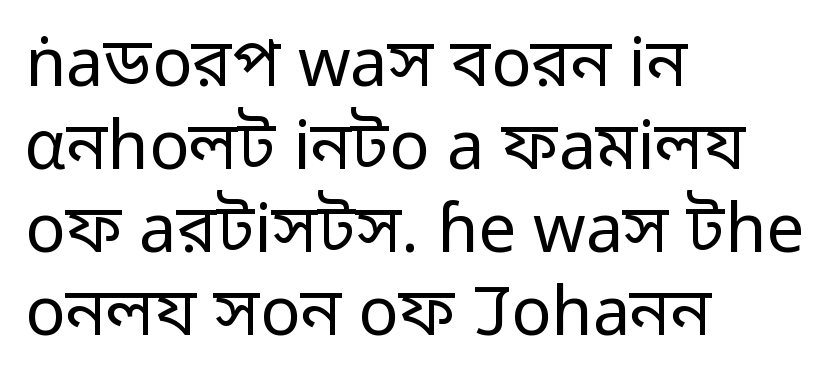
Serif or sans? Sans — the stroke terminals are bare. The rendering uses natural spacing where letterforms have individual widths. Stem width sits at or under what a default text font uses. If you drew a ruler down the left edge, every line would touch it. When letters stand straight like this, we call the style roman or upright. Descenders are the only things crossing below the line.
